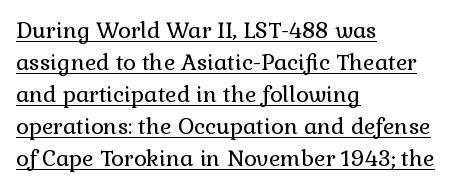
Q: Is the text bold? A: No.
Q: Is the text italic (slanted)? A: No, it is upright.
Q: Is the text underlined? A: Yes.
Q: How is the paragraph aligned? A: Left-aligned.
Q: Is the spacing between letters normal or unusually wide? A: Normal.
Q: Is the spacing between lines tight, normal or loose? A: Normal.
